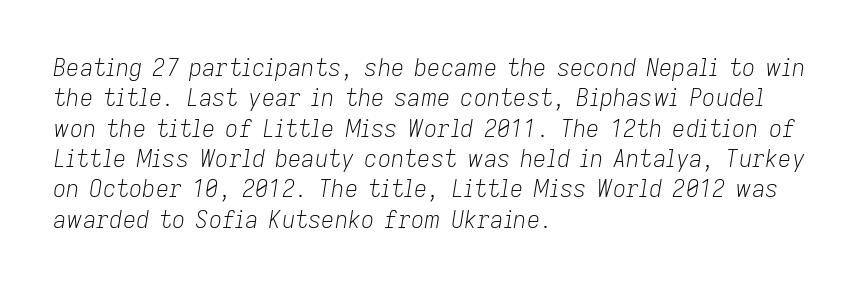
Q: Is the text bold? A: No.
Q: Is the text italic (slanted)? A: Yes, it leans right by about 9 degrees.
Q: Is the text underlined? A: No.
Q: How is the paragraph aligned? A: Left-aligned.
Q: Is the spacing between letters normal or unusually wide? A: Normal.
Q: Is the spacing between lines tight, normal or loose? A: Normal.
